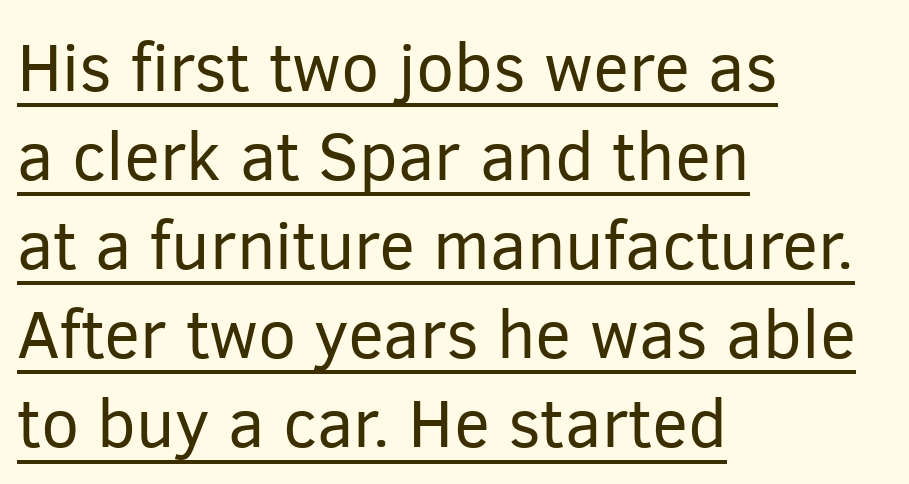
The image shows 68 px regular-weight sans-serif type, upright; set left-aligned, normal line spacing (1.31x), normal letter spacing, underlined; low stroke contrast and a medium x-height.
